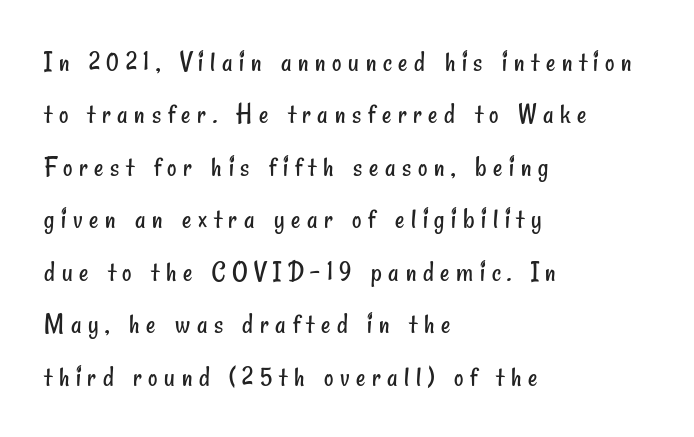
{"serif": "no", "bold": "no", "weight": "regular", "width": "condensed", "stroke_contrast": "low", "x_height": "small", "monospaced": "no", "underline": "no", "align": "left", "line_spacing_ratio": 1.81, "letter_spacing": "wide", "letter_spacing_em": 0.23, "glyph_px": 29}
